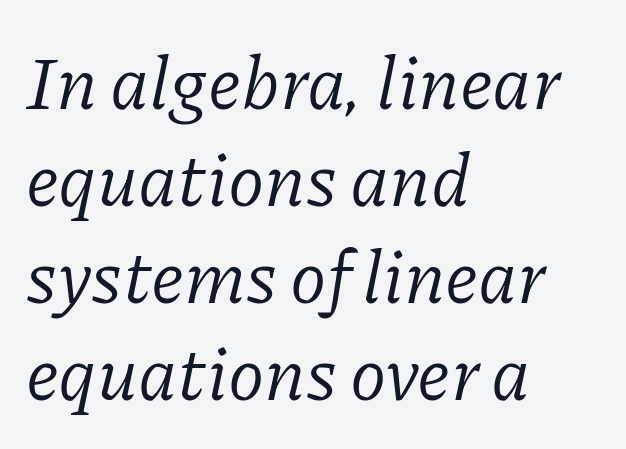
Q: Is the text bold? A: No.
Q: Is the text italic (slanted)? A: Yes, it leans right by about 11 degrees.
Q: Is the typeface a serif or a sans-serif typeface? A: Serif.
Q: Is the text underlined? A: No.
Q: How is the paragraph aligned? A: Left-aligned.
Q: Is the spacing between letters normal or unusually wide? A: Normal.
Q: Is the spacing between lines tight, normal or loose? A: Normal.
Q: Width (condensed, normal, or wide)? A: Normal.
Q: Stroke contrast? A: Low.
Q: x-height? A: Medium.
Q: Monospaced? A: No.
